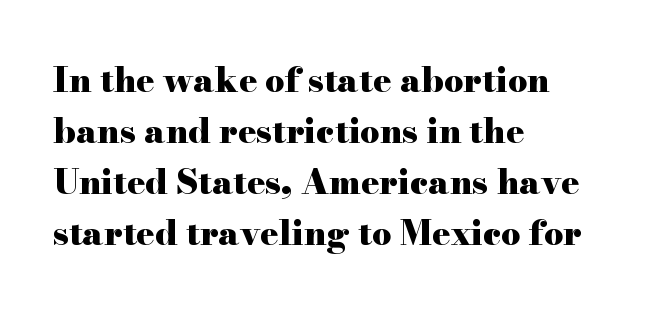
Q: Is the text bold? A: Yes.
Q: Is the text italic (slanted)? A: No, it is upright.
Q: Is the typeface a serif or a sans-serif typeface? A: Serif.
Q: Is the text underlined? A: No.
Q: How is the paragraph aligned? A: Left-aligned.
Q: Is the spacing between letters normal or unusually wide? A: Normal.
Q: Is the spacing between lines tight, normal or loose? A: Normal.
Q: Width (condensed, normal, or wide)? A: Wide.
Q: Stroke contrast? A: High.
Q: x-height? A: Small.
Q: Monospaced? A: No.
